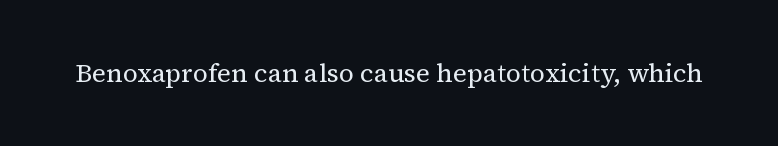
A roman cut, with each character standing at attention. Decoration check: the copy has no underline. The gaps between neighbouring characters are ordinary and unremarkable. Bold? No — there's no thickening of the strokes.
